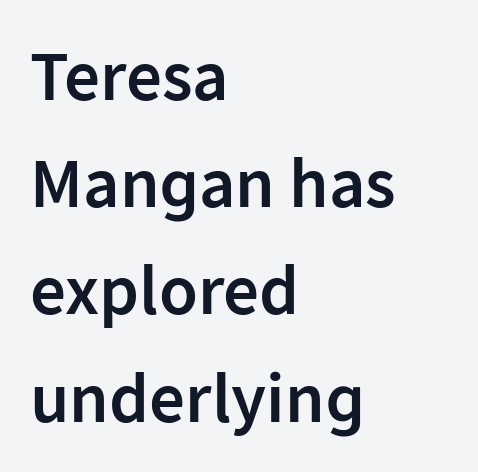
Q: Is the text bold? A: Semi-bold.
Q: Is the text italic (slanted)? A: No, it is upright.
Q: Is the typeface a serif or a sans-serif typeface? A: Sans-serif.
Q: Is the text underlined? A: No.
Q: How is the paragraph aligned? A: Left-aligned.
Q: Is the spacing between letters normal or unusually wide? A: Normal.
Q: Is the spacing between lines tight, normal or loose? A: Normal.
Q: Width (condensed, normal, or wide)? A: Normal.
Q: Stroke contrast? A: Low.
Q: x-height? A: Medium.
Q: Monospaced? A: No.
